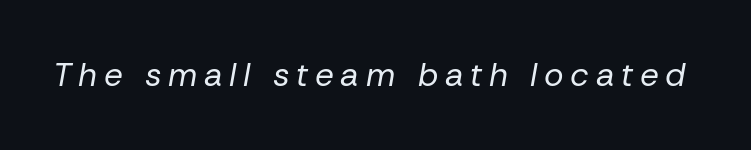
There is plenty of visible air inserted between adjacent glyphs. The typography opts for an oblique posture over an upright one. The space beneath each line is pristine and unruled. These lines are rendered in a variable-pitch font.
